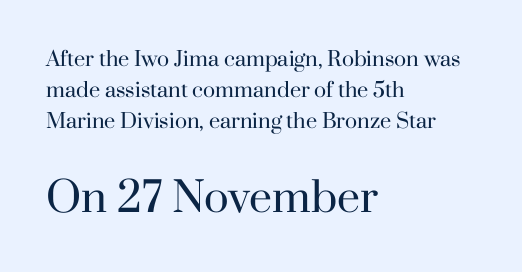
{"serif": "yes", "italic": "no", "bold": "no", "weight": "regular", "width": "normal", "stroke_contrast": "high", "x_height": "small", "monospaced": "no", "underline": "no", "align": "left", "line_spacing": "normal", "line_spacing_ratio": 1.54, "letter_spacing": "normal", "letter_spacing_em": 0.0, "larger_block": "second", "size_ratio": 2.05, "glyph_px": 41}
